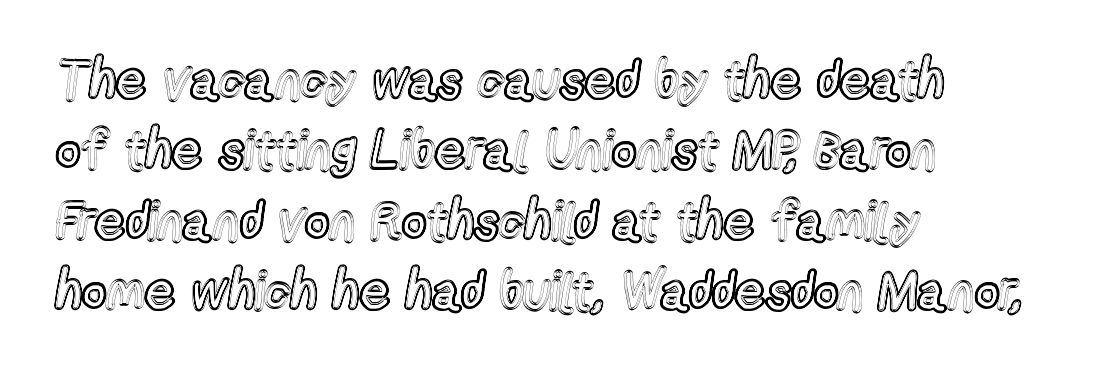
The paragraph has a hard left edge and a soft right edge. Inter-character spacing is left at the font's built-in metrics. Note the varied advance widths — an 'i' is clearly narrower than an 'm'. Notice how descenders clear the ascenders below comfortably — that's standard leading.
